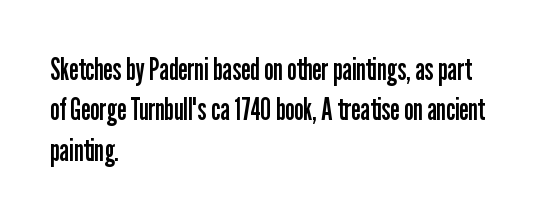
{"serif": "no", "italic": "no", "bold": "no", "weight": "regular", "width": "condensed", "stroke_contrast": "low", "x_height": "medium", "monospaced": "no", "underline": "no", "align": "left", "line_spacing": "normal", "line_spacing_ratio": 1.35, "letter_spacing": "normal", "letter_spacing_em": 0.0, "glyph_px": 30}
